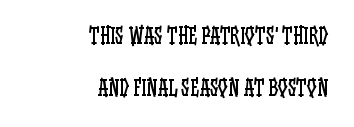
The image shows 22 px text type, upright; set right-aligned, loose line spacing (2.36x), normal letter spacing, not underlined.
